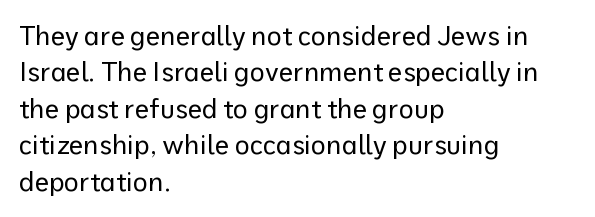
Short and long lines alike share a common starting point at left. The typeface has the unassuming heft of standard copy or less. Is the letter spacing exaggerated? No — it looks like the ordinary default. Has an underline been added? It has not. Posture: vertical.
